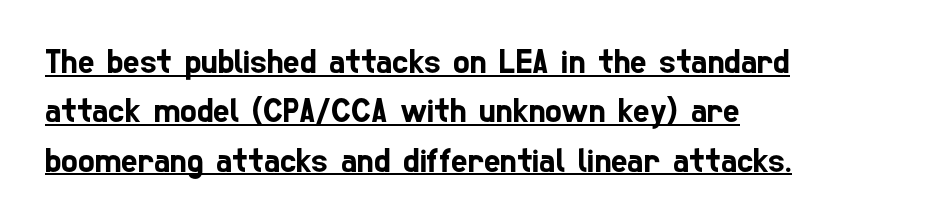
Q: Is the typeface a serif or a sans-serif typeface? A: Sans-serif.
Q: Is the text underlined? A: Yes.
Q: How is the paragraph aligned? A: Left-aligned.
Q: Is the spacing between letters normal or unusually wide? A: Normal.
Q: Is the spacing between lines tight, normal or loose? A: Normal.
Q: Width (condensed, normal, or wide)? A: Condensed.
Q: Stroke contrast? A: Low.
Q: x-height? A: Medium.
Q: Monospaced? A: No.
